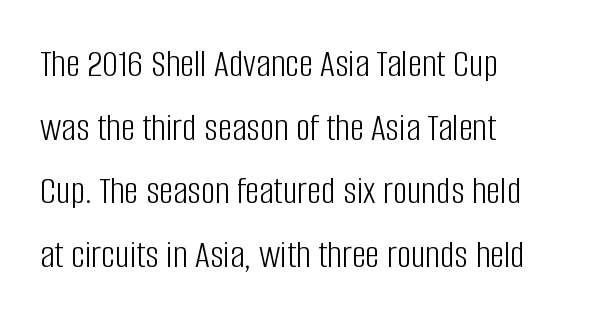
Q: Is the text bold? A: No.
Q: Is the text italic (slanted)? A: No, it is upright.
Q: Is the typeface a serif or a sans-serif typeface? A: Sans-serif.
Q: Is the text underlined? A: No.
Q: How is the paragraph aligned? A: Left-aligned.
Q: Is the spacing between letters normal or unusually wide? A: Normal.
Q: Is the spacing between lines tight, normal or loose? A: Normal.
Q: Width (condensed, normal, or wide)? A: Condensed.
Q: Stroke contrast? A: Low.
Q: x-height? A: Large.
Q: Monospaced? A: No.
